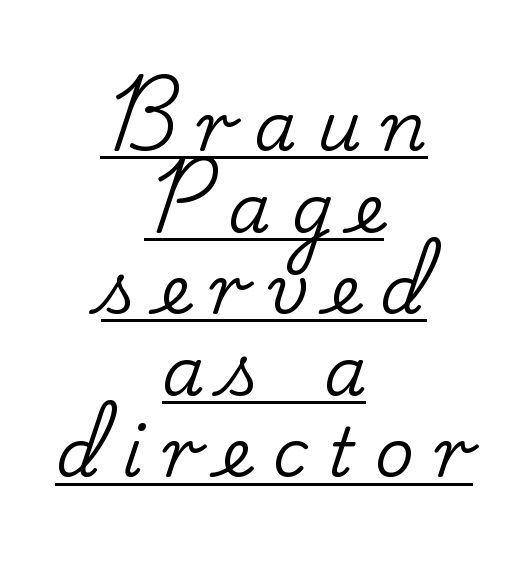
The image shows 68 px serif type; set centered, line spacing 1.2x, unusually wide letter spacing (+0.3 em), underlined; low stroke contrast and a small x-height.
